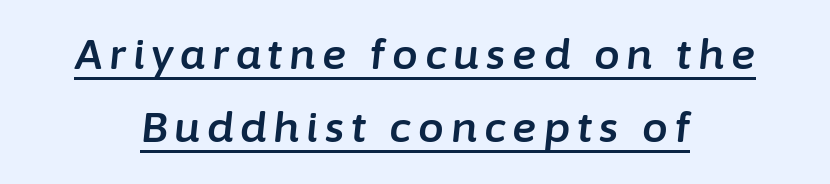
{"italic": "yes", "lean": "right", "slant_degrees": 6, "width": "normal", "stroke_contrast": "low", "x_height": "medium", "monospaced": "no", "underline": "yes", "align": "center", "line_spacing_ratio": 1.79, "glyph_px": 41}
